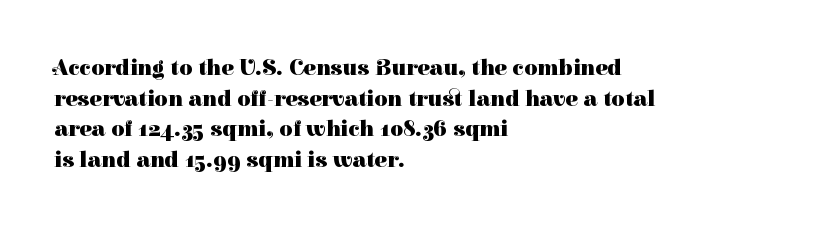
{"italic": "no", "bold": "yes", "underline": "no", "align": "left", "line_spacing": "normal", "line_spacing_ratio": 1.33, "letter_spacing": "normal", "letter_spacing_em": 0.0, "glyph_px": 23}
